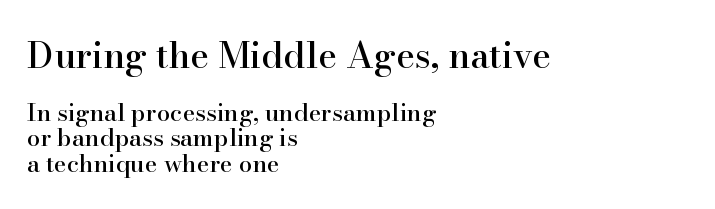
{"serif": "yes", "italic": "no", "width": "normal", "stroke_contrast": "high", "x_height": "small", "monospaced": "no", "underline": "no", "align": "left", "line_spacing": "tight", "line_spacing_ratio": 1.06, "letter_spacing": "normal", "letter_spacing_em": 0.0, "larger_block": "first", "size_ratio": 1.5, "glyph_px": 36}
